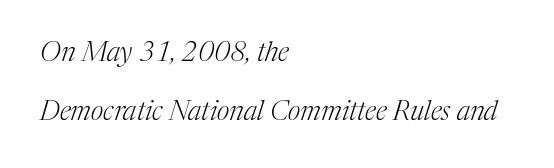
An italicized treatment has been applied to the whole sample. Reading down the column, the eye jumps a long way to each next line. The foot of each line stays bare and open. The rag falls on the right side of this text block. On a weight scale, this lands at 450 or below.
